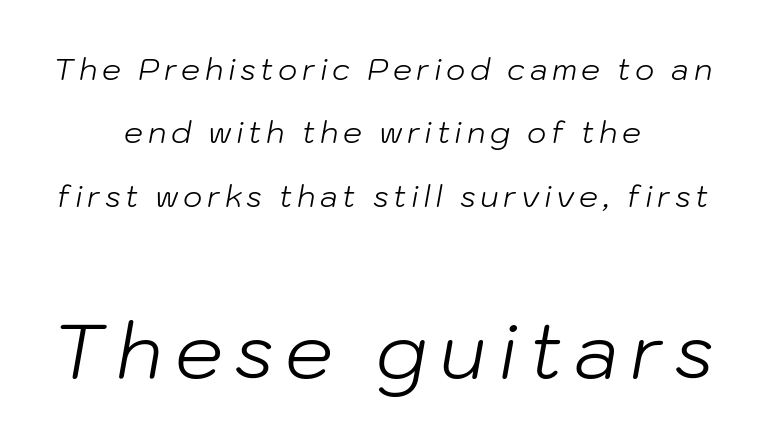
Q: Is the text bold? A: No.
Q: Is the text italic (slanted)? A: Yes, it leans right by about 10 degrees.
Q: Is the text underlined? A: No.
Q: How is the paragraph aligned? A: Centered.
Q: Is the spacing between lines tight, normal or loose? A: Loose.
Q: Which block of text is set in a larger size, the first (top) or the second (bottom)? A: The second (bottom) one.
Q: Width (condensed, normal, or wide)? A: Normal.
Q: Stroke contrast? A: Low.
Q: x-height? A: Medium.
Q: Monospaced? A: No.
